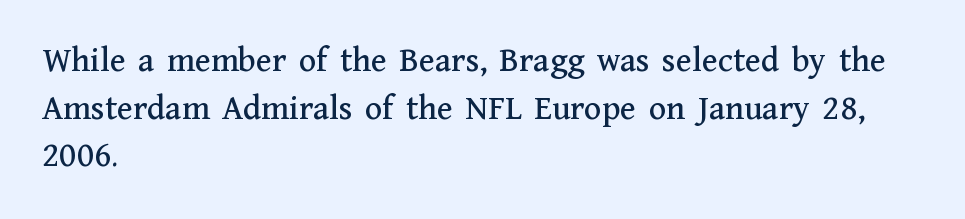
The image shows 36 px serif type, upright; set left-aligned, normal line spacing (1.32x), normal letter spacing, not underlined; medium stroke contrast and a medium x-height.
